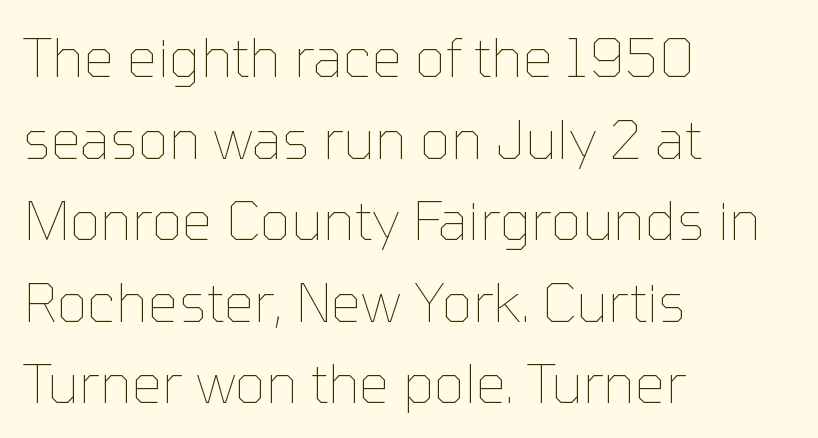
{"italic": "no", "bold": "no", "weight": "thin", "width": "normal", "stroke_contrast": "low", "x_height": "medium", "monospaced": "no", "underline": "no", "align": "left", "line_spacing": "normal", "line_spacing_ratio": 1.51, "letter_spacing": "normal", "letter_spacing_em": 0.0, "glyph_px": 54}
